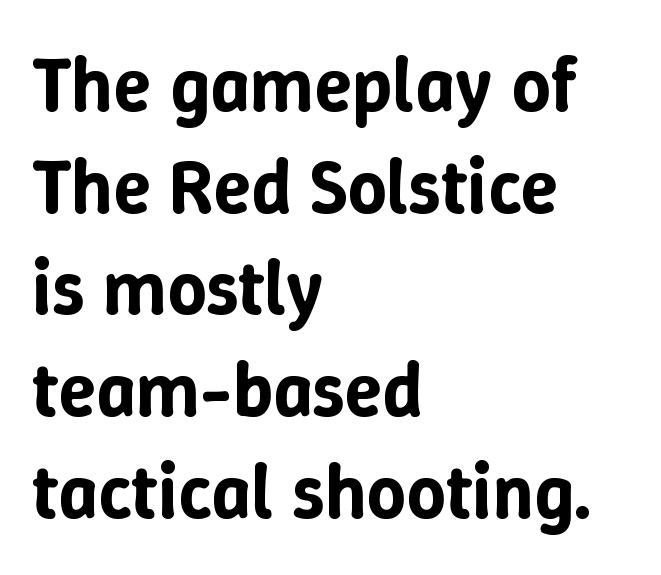
{"italic": "no", "width": "normal", "stroke_contrast": "low", "x_height": "medium", "monospaced": "no", "underline": "no", "align": "left", "line_spacing": "normal", "line_spacing_ratio": 1.32, "letter_spacing": "normal", "letter_spacing_em": 0.0, "glyph_px": 77}
